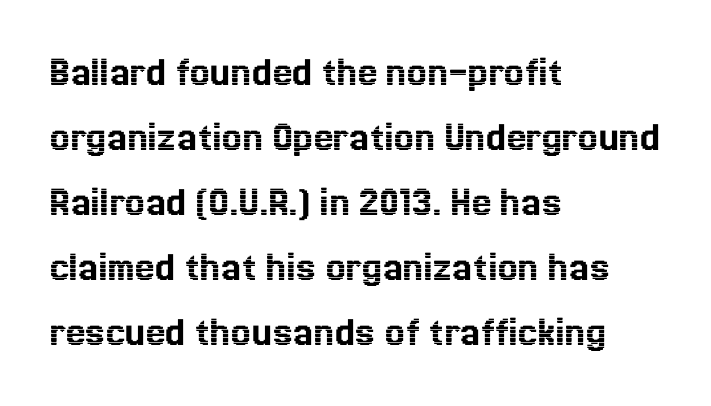
Note the varied advance widths — an 'i' is clearly narrower than an 'm'. Just letters on the line, the space beneath them empty. Layout note: lines flush left. Nobody touched the tracking dial on this one. The font's upright variant was chosen for this text.
